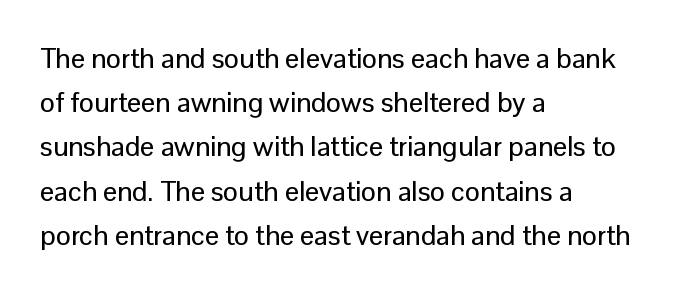
The image shows 28 px sans-serif type, upright; set left-aligned, normal line spacing (1.58x), normal letter spacing, not underlined; low stroke contrast and a medium x-height.
